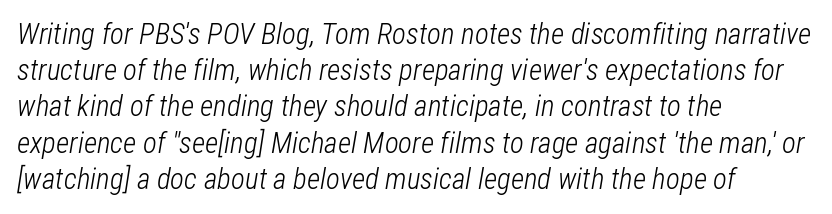
Q: Is the text bold? A: No.
Q: Is the text italic (slanted)? A: Yes, it leans right by about 12 degrees.
Q: Is the text underlined? A: No.
Q: How is the paragraph aligned? A: Left-aligned.
Q: Is the spacing between letters normal or unusually wide? A: Normal.
Q: Is the spacing between lines tight, normal or loose? A: Normal.
Q: Width (condensed, normal, or wide)? A: Condensed.
Q: Stroke contrast? A: Low.
Q: x-height? A: Medium.
Q: Monospaced? A: No.
